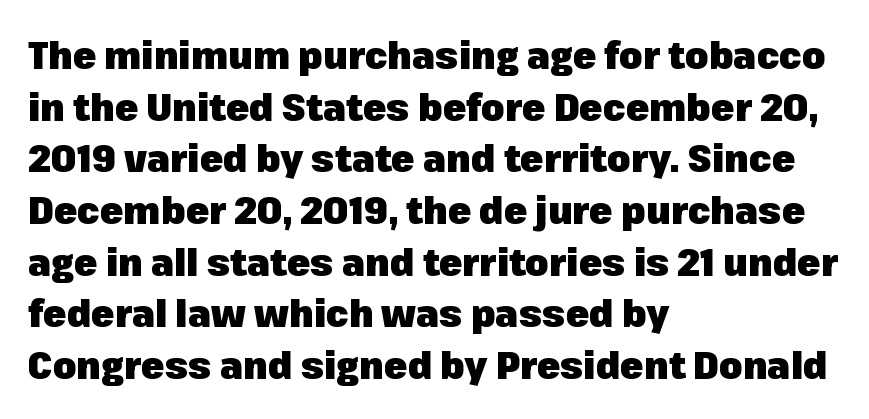
The lettering stays uniformly vertical, giving the passage a roman look. The strip under each line holds only bare page. Observe the absence of serifs on each vertical stroke in this sample. Summary of weight: heavy, a full bold. The line-height multiplier appears to be the usual default.
